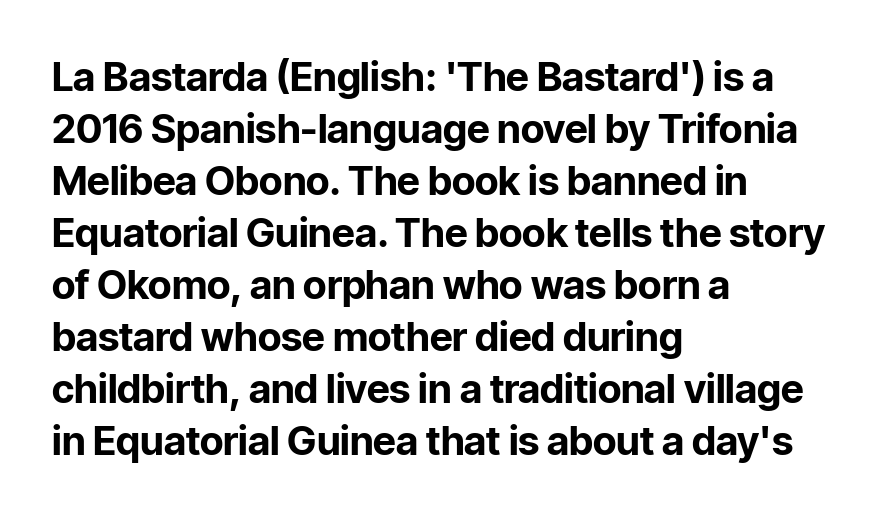
The image shows 40 px bold sans-serif type, upright; set left-aligned, normal line spacing (1.3x), normal letter spacing, not underlined; low stroke contrast and a medium x-height.
